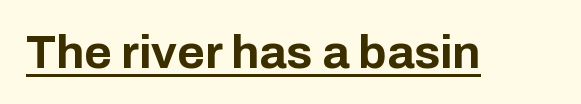
{"serif": "no", "italic": "no", "bold": "yes", "weight": "bold", "width": "normal", "stroke_contrast": "low", "x_height": "medium", "monospaced": "no", "underline": "yes", "letter_spacing": "normal", "letter_spacing_em": 0.0, "glyph_px": 47}
